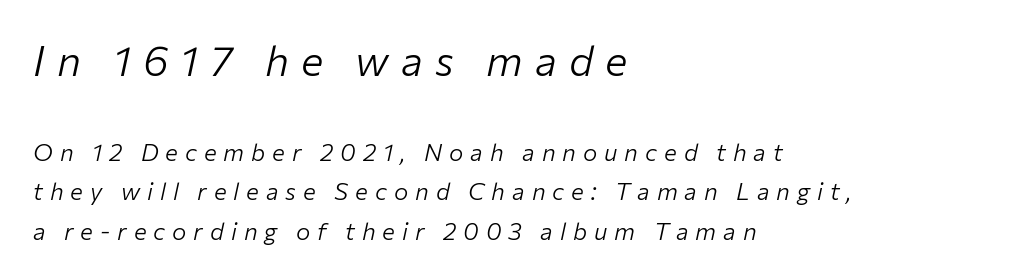
{"italic": "yes", "lean": "right", "slant_degrees": 12, "bold": "no", "weight": "light", "width": "normal", "stroke_contrast": "low", "x_height": "medium", "monospaced": "no", "underline": "no", "align": "left", "line_spacing": "normal", "line_spacing_ratio": 1.65, "letter_spacing": "wide", "letter_spacing_em": 0.29, "larger_block": "first", "size_ratio": 1.75, "glyph_px": 42}
